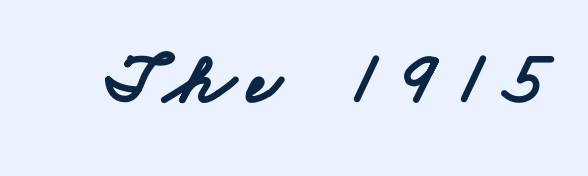
Q: Is the text bold? A: Yes.
Q: Is the typeface a serif or a sans-serif typeface? A: Sans-serif.
Q: Is the text underlined? A: No.
Q: Width (condensed, normal, or wide)? A: Wide.
Q: Stroke contrast? A: Low.
Q: x-height? A: Small.
Q: Monospaced? A: No.
